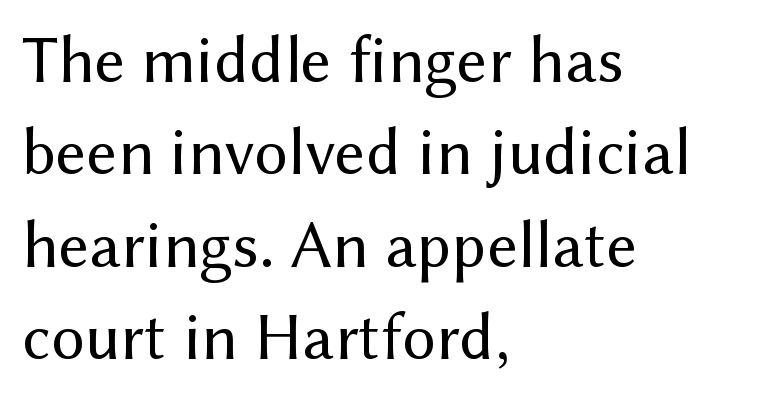
Q: Is the text bold? A: No.
Q: Is the text italic (slanted)? A: No, it is upright.
Q: Is the typeface a serif or a sans-serif typeface? A: Sans-serif.
Q: Is the text underlined? A: No.
Q: How is the paragraph aligned? A: Left-aligned.
Q: Is the spacing between letters normal or unusually wide? A: Normal.
Q: Is the spacing between lines tight, normal or loose? A: Normal.
Q: Width (condensed, normal, or wide)? A: Normal.
Q: Stroke contrast? A: Medium.
Q: x-height? A: Medium.
Q: Monospaced? A: No.
